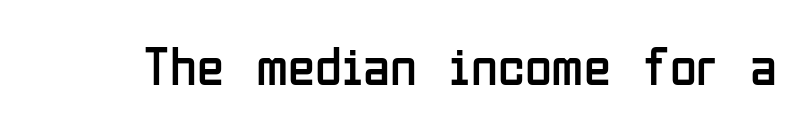
{"serif": "no", "italic": "no", "bold": "no", "weight": "regular", "width": "condensed", "stroke_contrast": "low", "x_height": "medium", "monospaced": "no", "underline": "no", "letter_spacing": "normal", "letter_spacing_em": 0.0, "glyph_px": 55}
